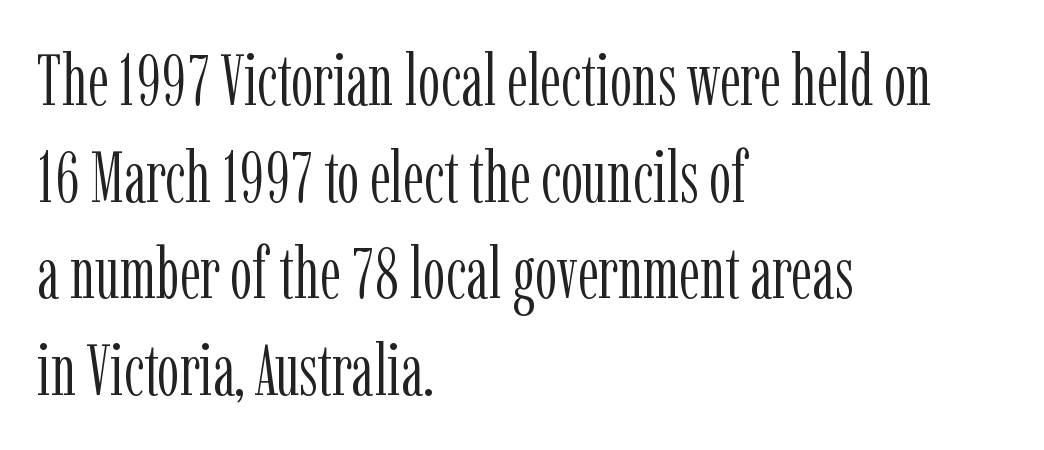
{"serif": "yes", "italic": "no", "bold": "no", "weight": "light", "width": "condensed", "stroke_contrast": "low", "x_height": "medium", "monospaced": "no", "underline": "no", "align": "left", "line_spacing": "normal", "line_spacing_ratio": 1.36, "letter_spacing": "normal", "letter_spacing_em": 0.0, "glyph_px": 71}
